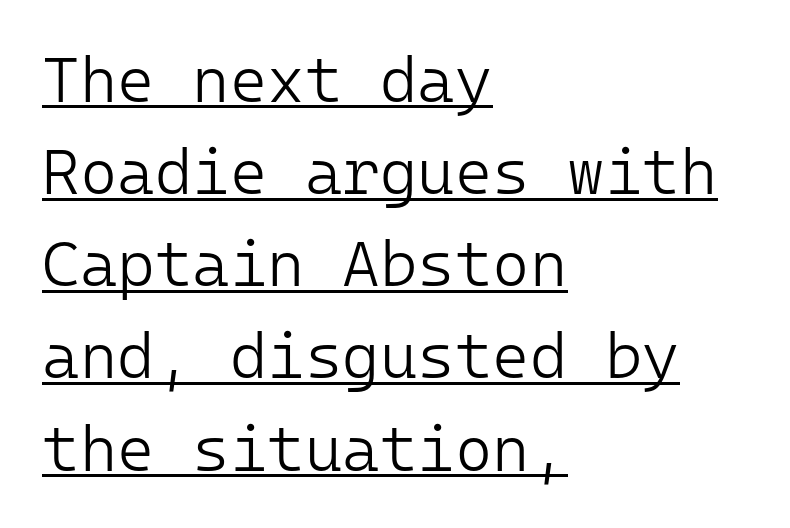
Q: Is the text bold? A: No.
Q: Is the text italic (slanted)? A: No, it is upright.
Q: Is the typeface a serif or a sans-serif typeface? A: Sans-serif.
Q: Is the text underlined? A: Yes.
Q: How is the paragraph aligned? A: Left-aligned.
Q: Is the spacing between letters normal or unusually wide? A: Normal.
Q: Is the spacing between lines tight, normal or loose? A: Normal.
Q: Width (condensed, normal, or wide)? A: Normal.
Q: Stroke contrast? A: Low.
Q: x-height? A: Medium.
Q: Monospaced? A: Yes.
